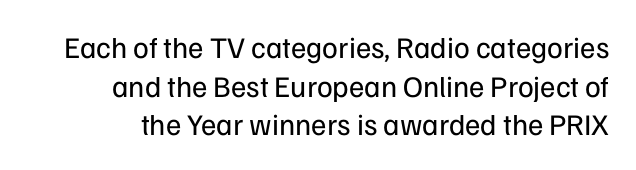
{"serif": "no", "italic": "no", "bold": "no", "weight": "regular", "width": "normal", "stroke_contrast": "low", "x_height": "medium", "monospaced": "no", "underline": "no", "line_spacing": "normal", "line_spacing_ratio": 1.29, "letter_spacing": "normal", "letter_spacing_em": 0.0, "glyph_px": 30}
